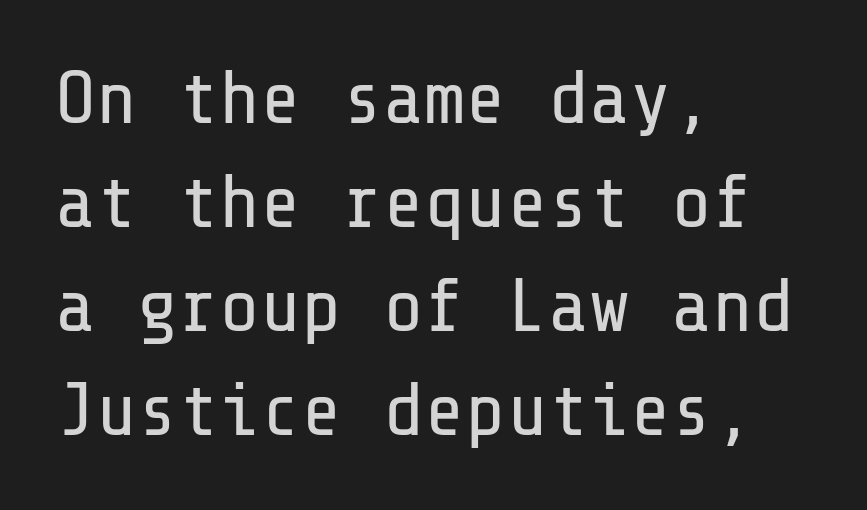
Layout note: lines flush left. A typesetter would call this zero additional tracking. Weight: in the light-to-regular range. The characters display no serif detailing; their extremities are plain. Underline: absent.
